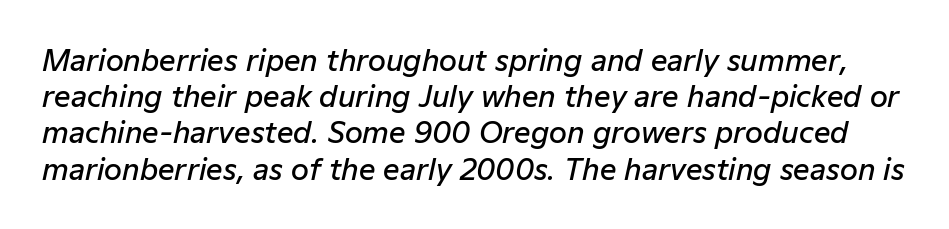
Descenders are the only things crossing below the line. Tracking value appears to be zero — textbook default spacing. Think of a printed novel: that variable character pitch is what you see here. A typesetter would call this leading conventional body-copy spacing. Style check: oblique.
